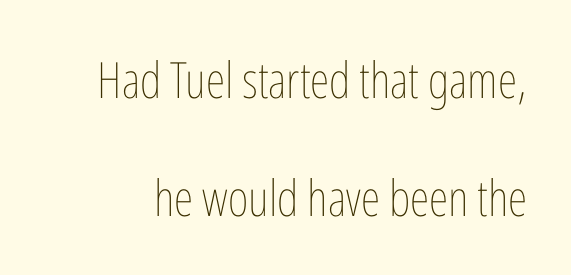
Nothing unusual about the tracking: characters are spaced as the font intends. Think standard paragraph weight, or any step lighter than that. Plain, unruled lines of type. This sample uses an upright cut, with every glyph sitting square on the baseline. Is this a fixed-width face? No — the glyphs have proportional, varying widths.
